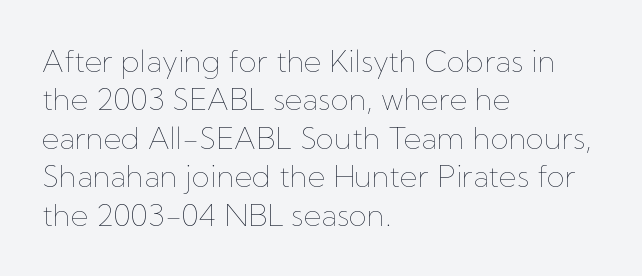
The image shows 30 px thin type, upright; set left-aligned, normal line spacing (1.28x), normal letter spacing, not underlined; low stroke contrast and a medium x-height.
